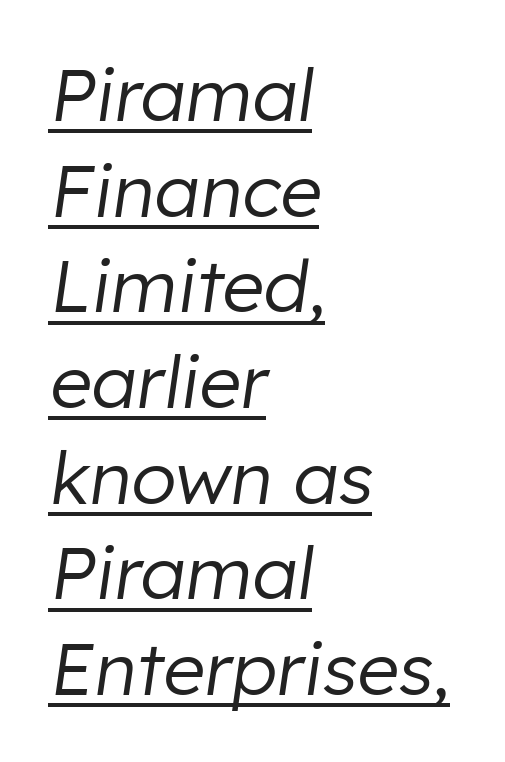
If you drew a ruler down the left edge, every line would touch it. You can see a thin bar hugging the bottom of the glyphs. Standard letterfit; no display-style spreading of the glyphs. Reading down the column, the eye jumps a familiar distance to each next line. Varying glyph widths throughout — classic text-font behaviour. Is this a heavy cut? Hardly; it is regular or lighter.
